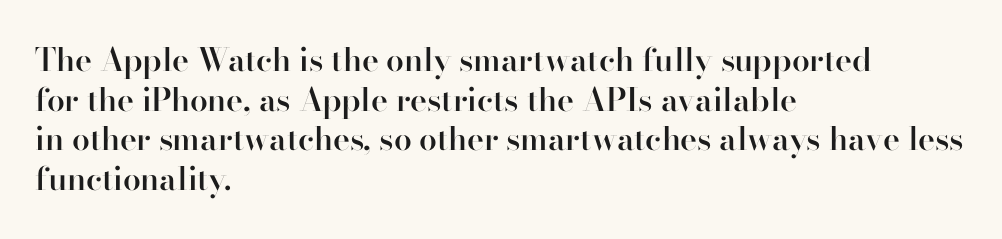
A serif font was chosen for this passage. Each letter keeps its own natural width here, so spacing adapts to shape. Line starts are locked; line ends wander. The glyphs are unaccompanied by any horizontal stroke below them. A bit beefed up — I'd call it semibold rather than bold. This sample uses plain, unmodified letter spacing.
